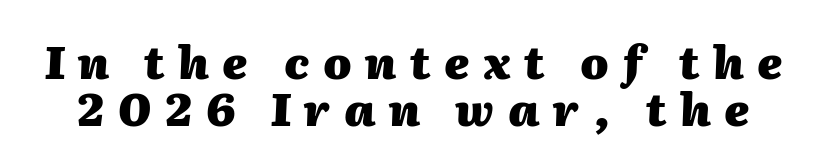
The specimen reads as italic at a glance. The strokes are fattened all the way to bold. The rendering inserts visible extra space after every character. The passage shown is typed in a proportional face where columns would drift.
